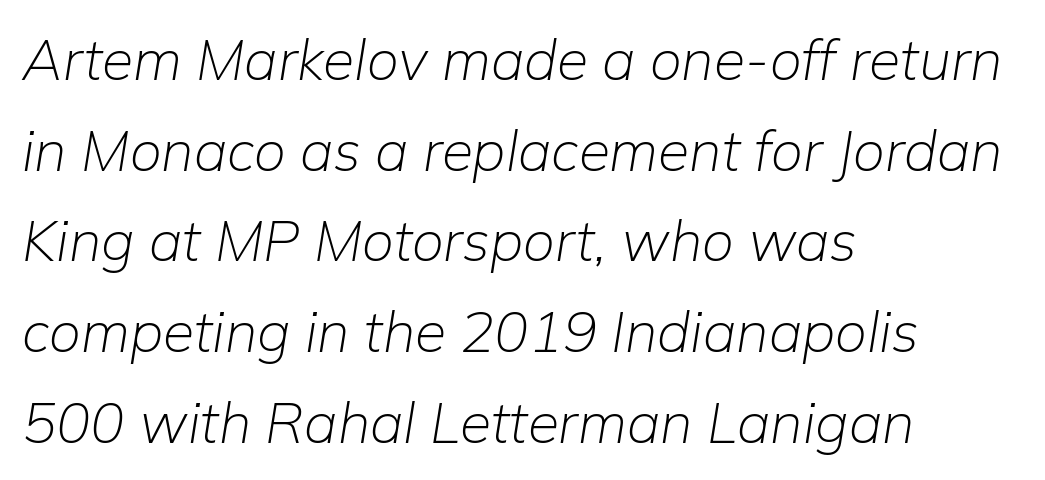
The image shows 57 px light type, italic (leaning right); set left-aligned, normal line spacing (1.59x), normal letter spacing, not underlined; low stroke contrast and a medium x-height.
